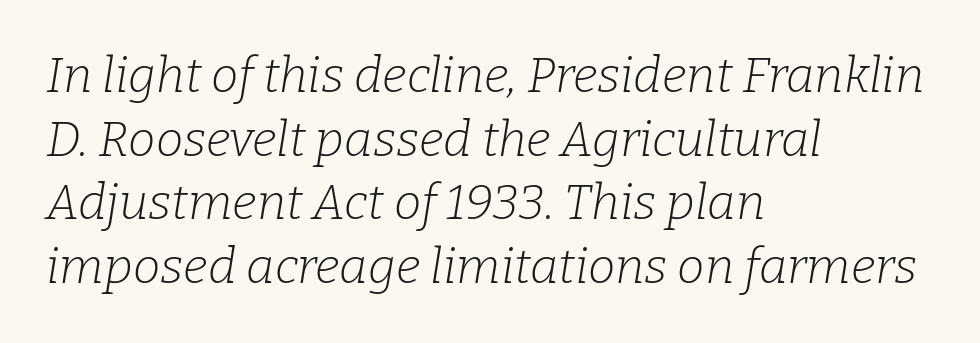
The gap between lines stays unmarked. Honestly, the letter spacing is just normal — you wouldn't notice it. Observe the lean: these are italic letterforms. The text block is weighted toward the left margin, trailing off unevenly rightward.
